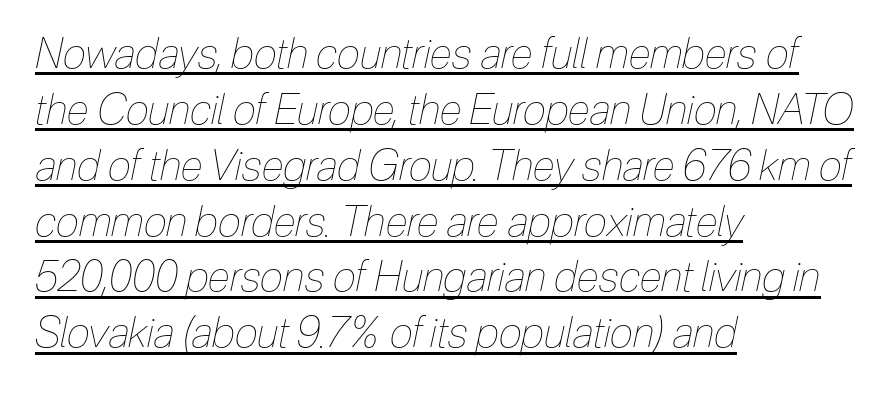
{"italic": "yes", "lean": "right", "slant_degrees": 12, "bold": "no", "weight": "thin", "width": "condensed", "stroke_contrast": "low", "x_height": "medium", "monospaced": "no", "underline": "yes", "align": "left", "line_spacing": "normal", "line_spacing_ratio": 1.33, "letter_spacing": "normal", "letter_spacing_em": 0.0, "glyph_px": 42}
